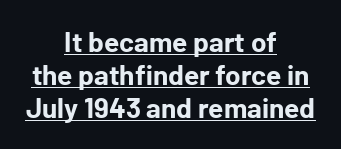
Students, note that the glyphs here touch the page at normal intervals. A typesetter would call this proportional, since set widths differ per character. Look at the bottom of the vertical strokes: they stop flat, with no serifs. Typographic density is high because the face is bold. A roman cut, with each character standing at attention.
